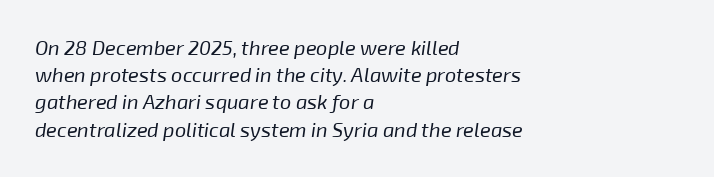
{"italic": "yes", "lean": "right", "slant_degrees": 8, "bold": "no", "underline": "no", "align": "left", "line_spacing": "normal", "line_spacing_ratio": 1.36, "letter_spacing": "normal", "letter_spacing_em": 0.0, "glyph_px": 20}
